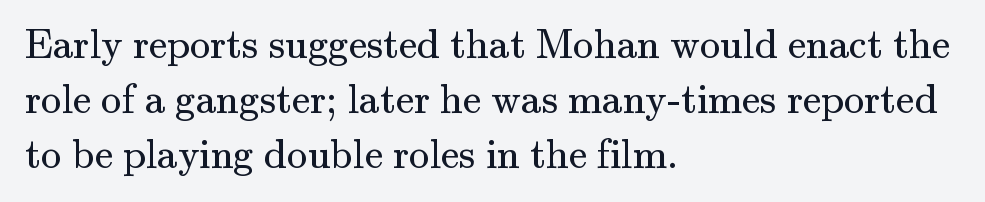
The line-height multiplier appears to be the usual default. Honestly, the letter spacing is just normal — you wouldn't notice it. Where is the straight margin? On the left. I'd call this a serif setting — the letters wear small feet. These lines were composed using upright roman letters.
